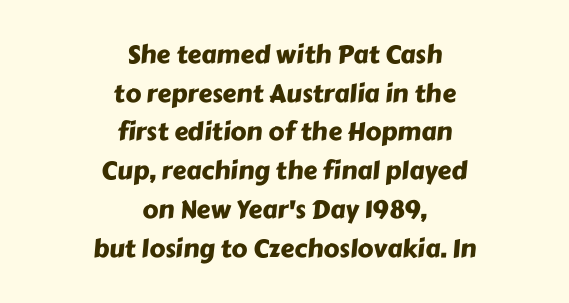
Q: Is the text underlined? A: No.
Q: How is the paragraph aligned? A: Centered.
Q: Is the spacing between letters normal or unusually wide? A: Normal.
Q: Is the spacing between lines tight, normal or loose? A: Normal.
